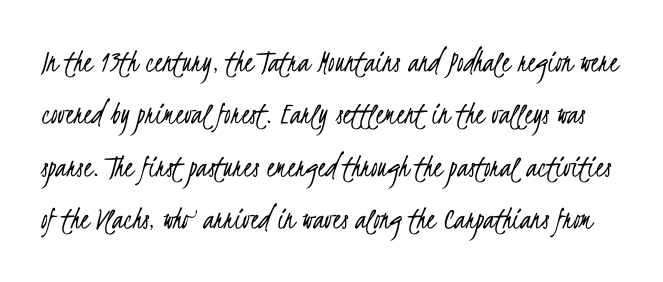
A quiet, ordinary-to-light weight characterises the typeface. The rendering uses a moderate line-height, typical for paragraphs. The letters carry no serifs — their stems end cleanly without finishing strokes. Here the designer chose a conventional face with non-uniform glyph widths. Each row of text sits above clean, open space.
